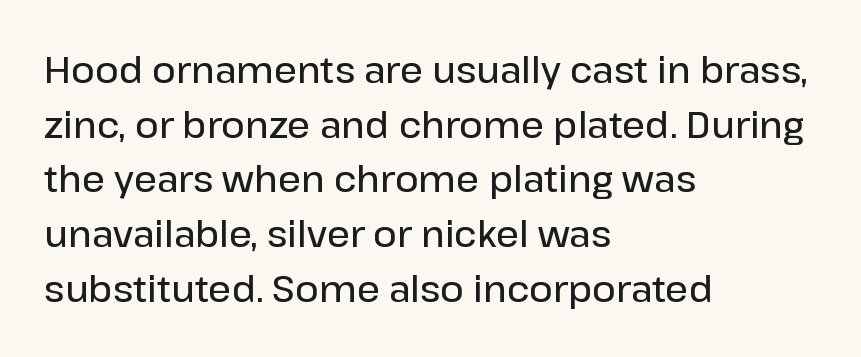
Anything drawn beneath the words? Only blank space. The face used here is proportionally spaced, like ordinary book or web type. On the weight axis this lands at semibold, roughly 600. The lettering stays uniformly vertical, giving the passage a roman look. This sample is left-justified, so line endings fall wherever the words run out.
